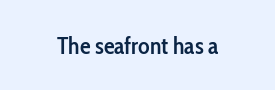
The image shows 24 px text type, upright; set normal letter spacing, not underlined.
